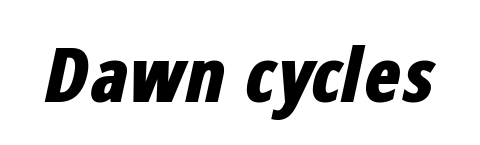
{"italic": "yes", "lean": "right", "slant_degrees": 12, "bold": "yes", "weight": "bold", "width": "condensed", "stroke_contrast": "low", "x_height": "medium", "monospaced": "no", "underline": "no", "letter_spacing": "normal", "letter_spacing_em": 0.0, "glyph_px": 76}
